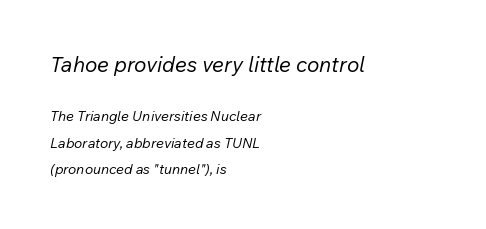
The image shows 21 px text type, italic (leaning right); set left-aligned, line spacing 1.89x, normal letter spacing, not underlined; the first (top) block is 1.5x larger.
